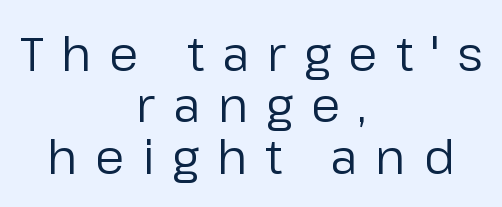
The image shows 48 px regular-weight sans-serif type, upright; set centered, tight line spacing (1.07x), unusually wide letter spacing (+0.37 em), not underlined; low stroke contrast and a medium x-height.
